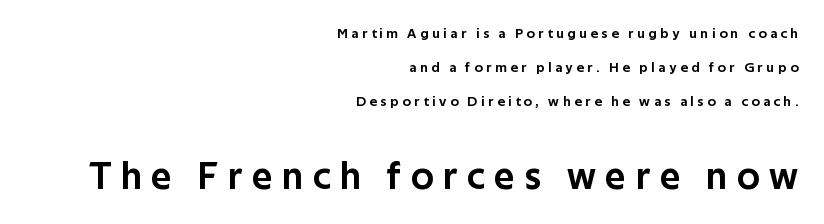
The space beneath each line is pristine and unruled. Inter-character spacing is expanded well beyond the font's built-in metrics. Italic: no, the glyphs are upright roman. Each new line begins a long way beneath the previous one. The lines in this sample share a right terminus and differ only in where they begin. The face used here is a sans, in the tradition of grotesques and geometrics.
